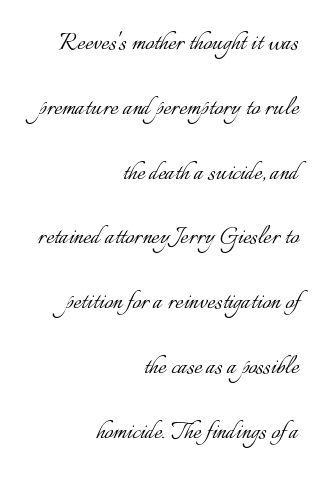
The image shows 30 px light type; set right-aligned, loose line spacing (2.16x), normal letter spacing, not underlined; low stroke contrast and a small x-height.
